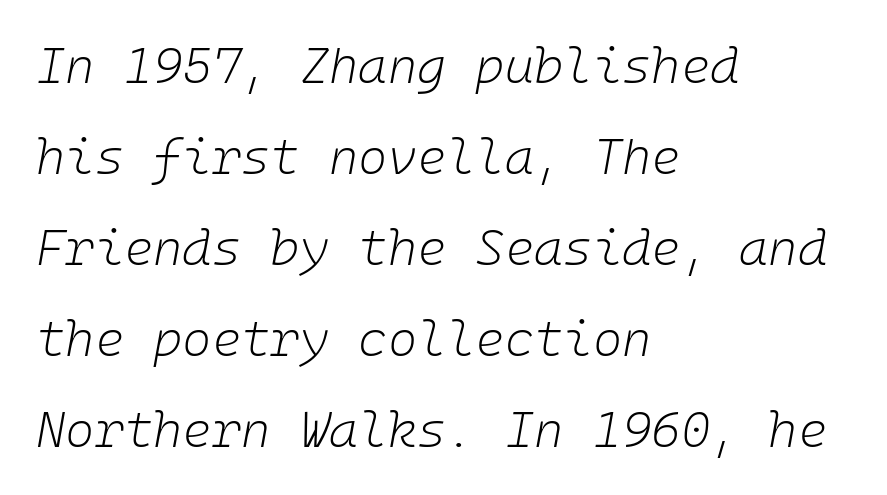
The paragraph shown leans on its left margin. The typesetting does not lean heavy: it is not bold. Lines of text with bare space underneath. Tall strokes in this sample are angled rather than plumb.
